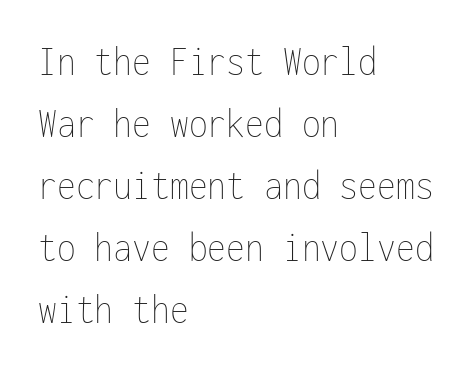
Is this a fixed-width face? Yes — each glyph sits in an identical cell. Is there much room between lines? A standard amount, neither cramped nor airy. Each row of text sits above clean, open space. The paragraph shown leans on its left margin. The type sits square on the baseline with zero lean. The font is comparable to plain body text, perhaps lighter.
